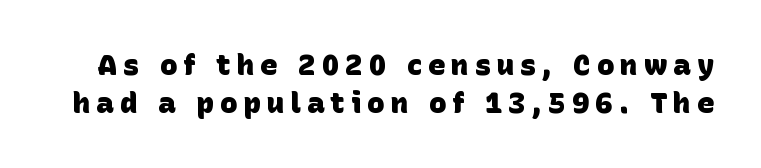
The image shows 29 px heavy sans-serif type; set normal line spacing (1.31x), unusually wide letter spacing (+0.21 em), not underlined; low stroke contrast and a large x-height.
